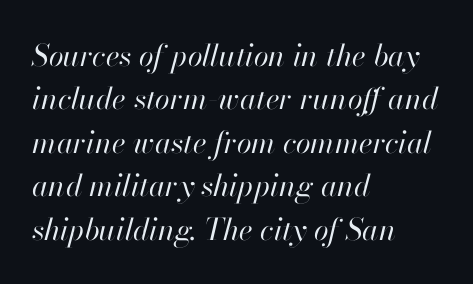
{"italic": "yes", "lean": "right", "slant_degrees": 13, "bold": "no", "weight": "regular", "width": "normal", "stroke_contrast": "high", "x_height": "small", "monospaced": "no", "underline": "no", "align": "left", "line_spacing": "normal", "line_spacing_ratio": 1.45, "letter_spacing": "normal", "letter_spacing_em": 0.0, "glyph_px": 30}
